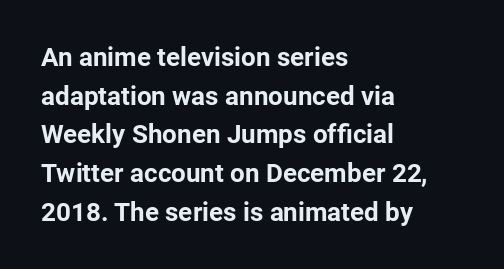
Q: Is the text bold? A: Yes.
Q: Is the text italic (slanted)? A: No, it is upright.
Q: Is the text underlined? A: No.
Q: How is the paragraph aligned? A: Left-aligned.
Q: Is the spacing between letters normal or unusually wide? A: Normal.
Q: Is the spacing between lines tight, normal or loose? A: Normal.
